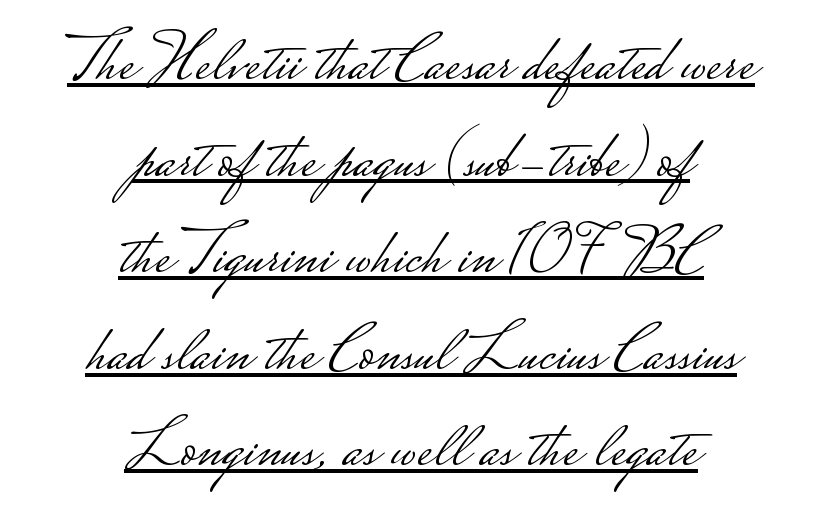
The image shows 68 px light, wide sans-serif type; set centered, normal line spacing (1.42x), normal letter spacing, underlined; low stroke contrast.
